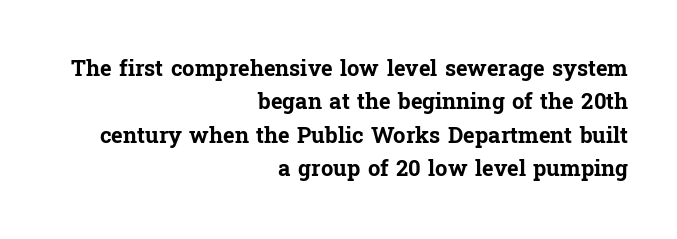
{"italic": "no", "bold": "yes", "underline": "no", "align": "right", "line_spacing": "normal", "line_spacing_ratio": 1.52, "letter_spacing": "normal", "letter_spacing_em": 0.0, "glyph_px": 22}
